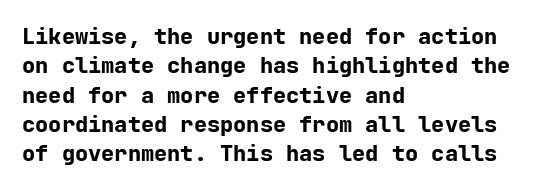
{"italic": "no", "bold": "yes", "underline": "no", "align": "left", "line_spacing": "normal", "line_spacing_ratio": 1.33, "letter_spacing": "normal", "letter_spacing_em": 0.0, "glyph_px": 22}
